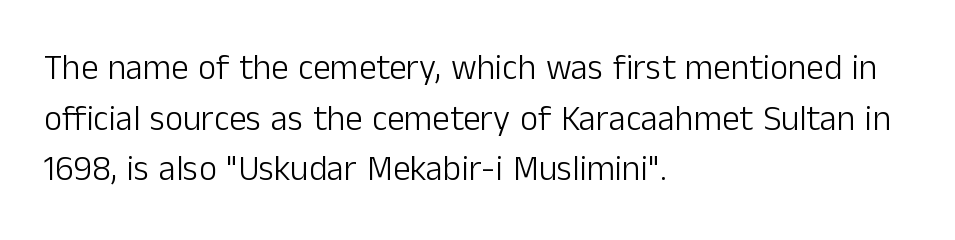
{"serif": "no", "italic": "no", "bold": "no", "weight": "light", "width": "normal", "stroke_contrast": "low", "x_height": "medium", "monospaced": "no", "underline": "no", "align": "left", "line_spacing": "normal", "line_spacing_ratio": 1.45, "letter_spacing": "normal", "letter_spacing_em": 0.0, "glyph_px": 35}
